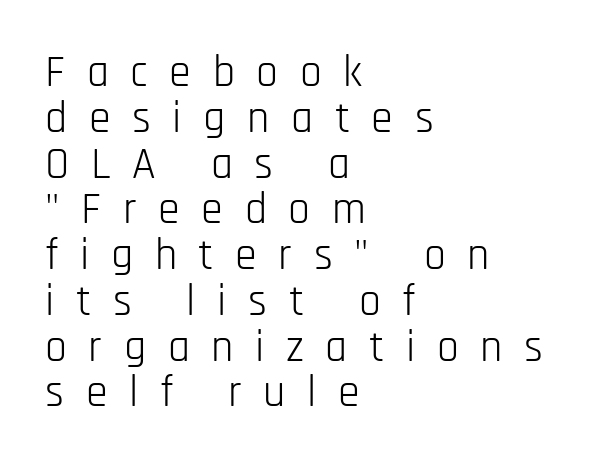
Q: Is the text bold? A: No.
Q: Is the text italic (slanted)? A: No, it is upright.
Q: Is the typeface a serif or a sans-serif typeface? A: Sans-serif.
Q: Is the text underlined? A: No.
Q: How is the paragraph aligned? A: Left-aligned.
Q: Is the spacing between letters normal or unusually wide? A: Unusually wide.
Q: Is the spacing between lines tight, normal or loose? A: Tight.
Q: Width (condensed, normal, or wide)? A: Condensed.
Q: Stroke contrast? A: Low.
Q: x-height? A: Large.
Q: Monospaced? A: No.
